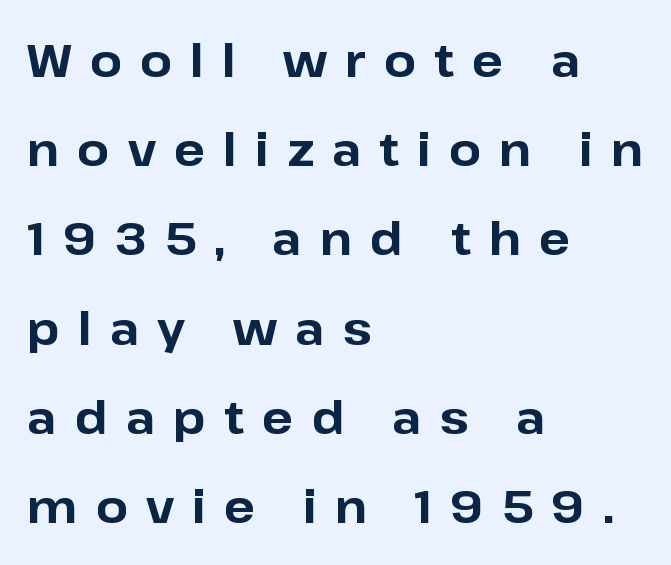
A clean baseline with only descenders dipping below it. Which margin do the lines hug? The left one — the right edge is uneven. This sample uses expanded letter spacing, leaving extra air between glyphs. A dark, heavy texture on the line: the type is bold. Nothing sits at the stroke ends, so this counts as sans-serif.
